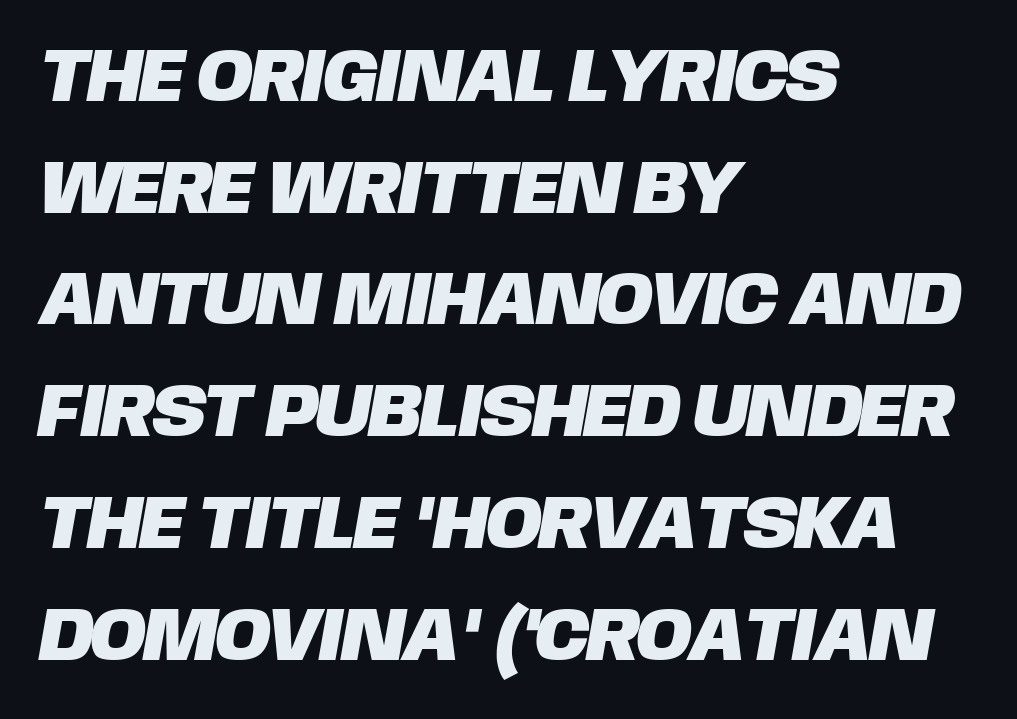
{"serif": "no", "width": "normal", "stroke_contrast": "low", "x_height": "large", "monospaced": "no", "underline": "no", "align": "left", "line_spacing": "normal", "line_spacing_ratio": 1.49, "letter_spacing": "normal", "letter_spacing_em": 0.0, "glyph_px": 75}
